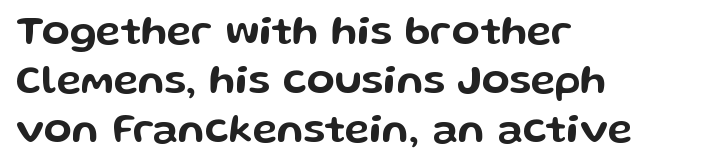
When letters stand straight like this, we call the style roman or upright. Has an underline been added? It has not. Here the glyphs are tracked normally, forming tight word shapes. The rendering shows plain stroke endings on the letterforms — a sans-serif design.
